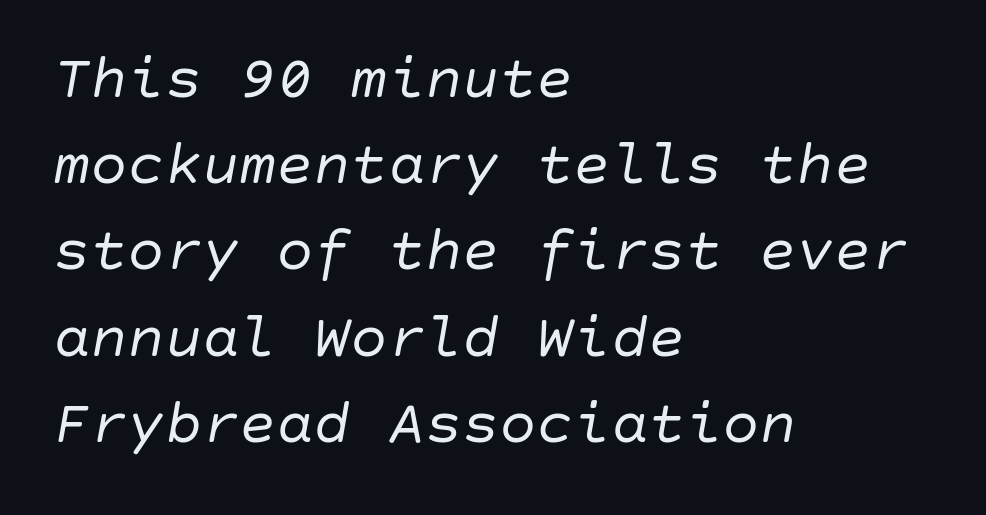
{"italic": "yes", "lean": "right", "slant_degrees": 10, "bold": "no", "weight": "regular", "width": "normal", "stroke_contrast": "low", "x_height": "large", "underline": "no", "align": "left", "line_spacing": "normal", "line_spacing_ratio": 1.39, "letter_spacing": "normal", "letter_spacing_em": 0.0, "glyph_px": 62}
